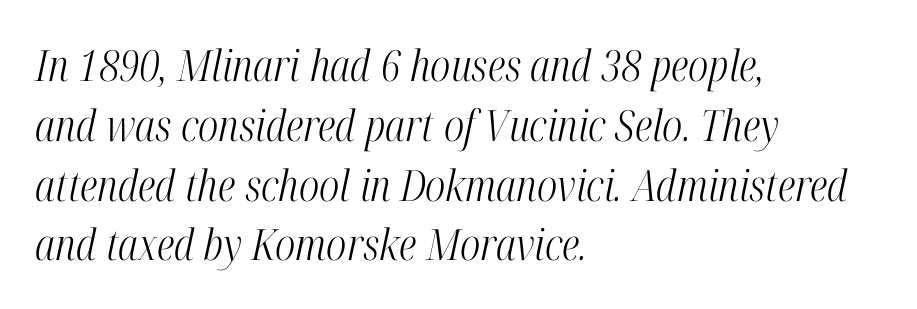
Q: Is the text bold? A: No.
Q: Is the text italic (slanted)? A: Yes, it leans right by about 12 degrees.
Q: Is the typeface a serif or a sans-serif typeface? A: Serif.
Q: Is the text underlined? A: No.
Q: How is the paragraph aligned? A: Left-aligned.
Q: Is the spacing between letters normal or unusually wide? A: Normal.
Q: Is the spacing between lines tight, normal or loose? A: Normal.
Q: Width (condensed, normal, or wide)? A: Condensed.
Q: Stroke contrast? A: High.
Q: x-height? A: Medium.
Q: Monospaced? A: No.
